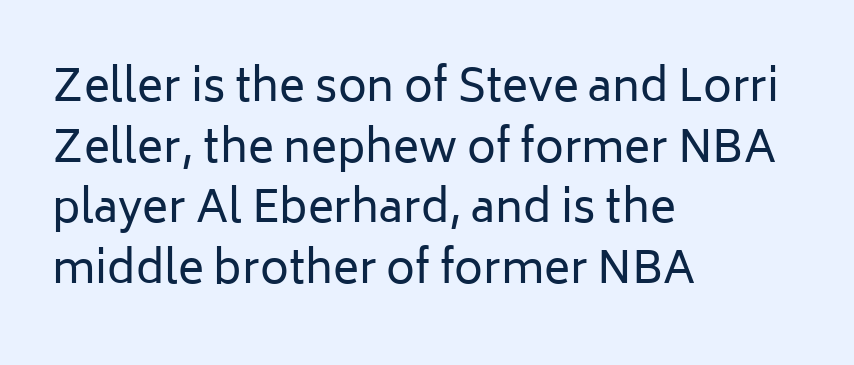
Q: Is the text bold? A: No.
Q: Is the text italic (slanted)? A: No, it is upright.
Q: Is the typeface a serif or a sans-serif typeface? A: Sans-serif.
Q: Is the text underlined? A: No.
Q: How is the paragraph aligned? A: Left-aligned.
Q: Is the spacing between letters normal or unusually wide? A: Normal.
Q: Is the spacing between lines tight, normal or loose? A: Normal.
Q: Width (condensed, normal, or wide)? A: Normal.
Q: Stroke contrast? A: Low.
Q: x-height? A: Medium.
Q: Monospaced? A: No.
